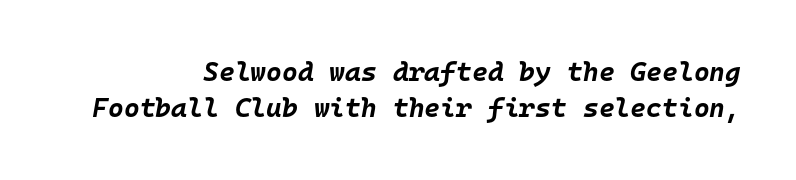
Q: Is the text bold? A: Yes.
Q: Is the text italic (slanted)? A: Yes, it leans right by about 10 degrees.
Q: Is the text underlined? A: No.
Q: How is the paragraph aligned? A: Right-aligned.
Q: Is the spacing between letters normal or unusually wide? A: Normal.
Q: Is the spacing between lines tight, normal or loose? A: Normal.
